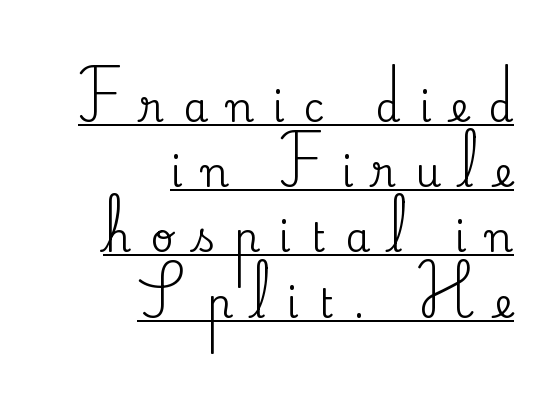
Q: Is the text italic (slanted)? A: No, it is upright.
Q: Is the typeface a serif or a sans-serif typeface? A: Serif.
Q: Is the text underlined? A: Yes.
Q: How is the paragraph aligned? A: Right-aligned.
Q: Is the spacing between letters normal or unusually wide? A: Unusually wide.
Q: Is the spacing between lines tight, normal or loose? A: Normal.
Q: Width (condensed, normal, or wide)? A: Normal.
Q: Stroke contrast? A: Medium.
Q: x-height? A: Small.
Q: Monospaced? A: No.
